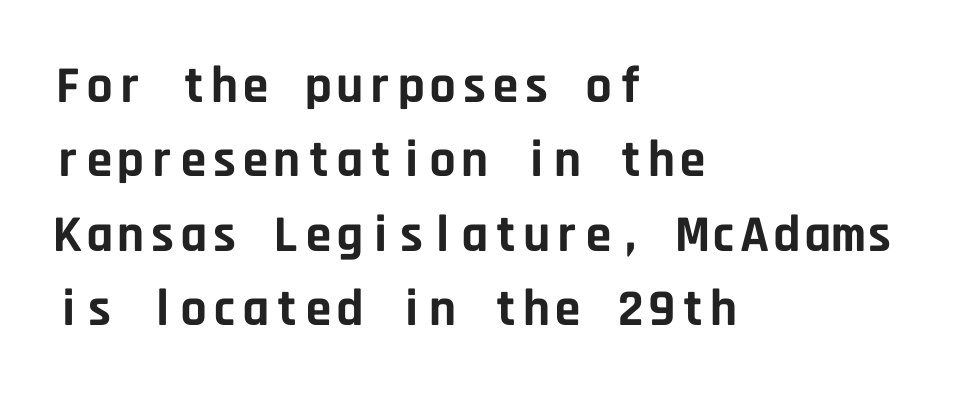
The image shows 52 px bold sans-serif type, upright, monospaced; set left-aligned, normal line spacing (1.43x), normal letter spacing, not underlined; low stroke contrast and a large x-height.
